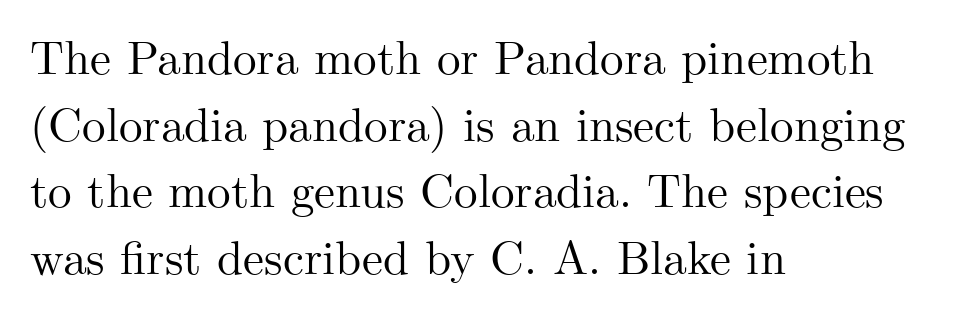
Q: Is the text italic (slanted)? A: No, it is upright.
Q: Is the typeface a serif or a sans-serif typeface? A: Serif.
Q: Is the text underlined? A: No.
Q: How is the paragraph aligned? A: Left-aligned.
Q: Is the spacing between letters normal or unusually wide? A: Normal.
Q: Is the spacing between lines tight, normal or loose? A: Normal.
Q: Width (condensed, normal, or wide)? A: Normal.
Q: Stroke contrast? A: Medium.
Q: x-height? A: Small.
Q: Monospaced? A: No.
